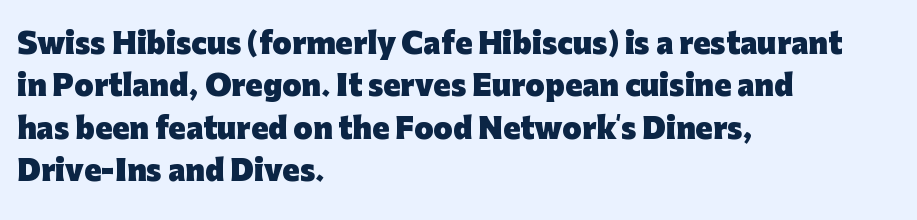
The image shows 28 px heavy sans-serif type, upright; set left-aligned, normal line spacing (1.51x), normal letter spacing, not underlined; low stroke contrast and a medium x-height.
